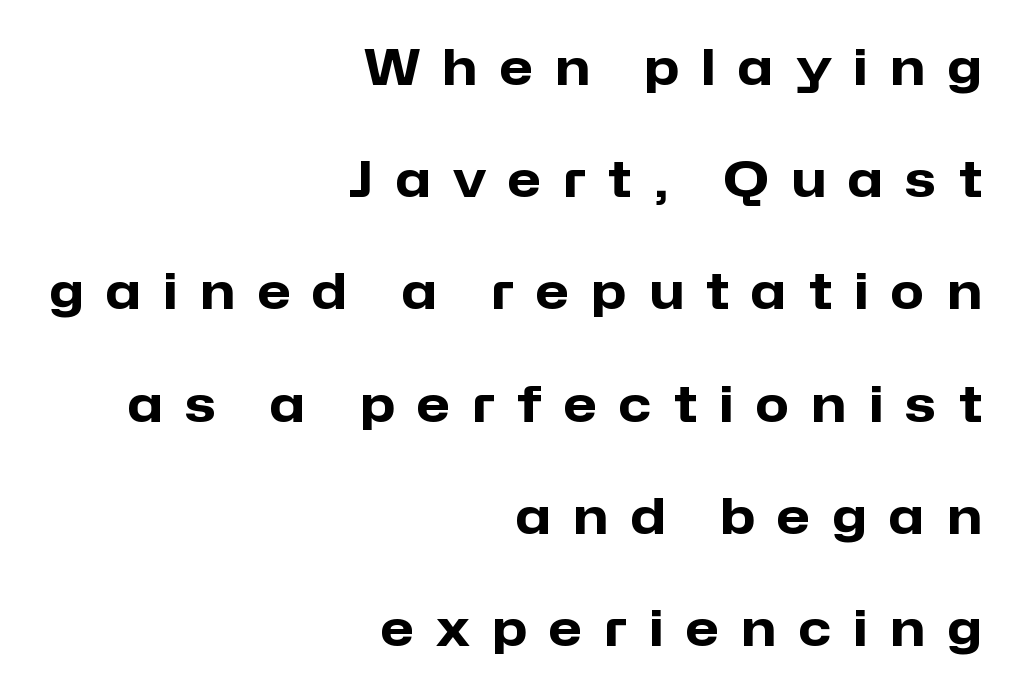
Q: Is the text bold? A: Yes.
Q: Is the text italic (slanted)? A: No, it is upright.
Q: Is the typeface a serif or a sans-serif typeface? A: Sans-serif.
Q: Is the text underlined? A: No.
Q: How is the paragraph aligned? A: Right-aligned.
Q: Is the spacing between letters normal or unusually wide? A: Unusually wide.
Q: Is the spacing between lines tight, normal or loose? A: Loose.
Q: Width (condensed, normal, or wide)? A: Normal.
Q: Stroke contrast? A: Low.
Q: x-height? A: Medium.
Q: Monospaced? A: No.
